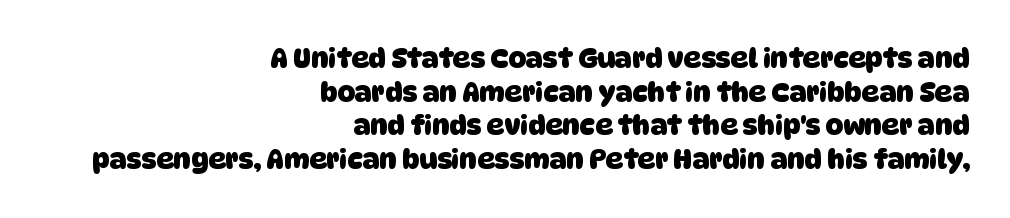
The image shows 27 px bold type; set right-aligned, normal line spacing (1.25x), normal letter spacing, not underlined.
